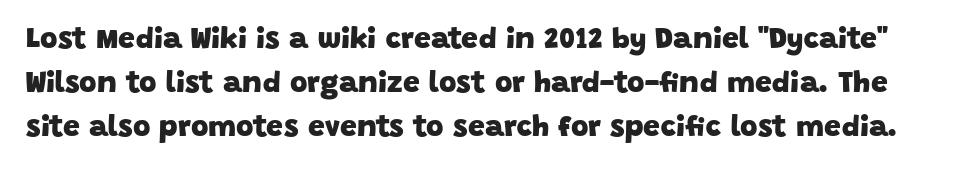
The image shows 30 px heavy sans-serif type; set normal line spacing (1.47x), normal letter spacing, not underlined; low stroke contrast and a large x-height.
